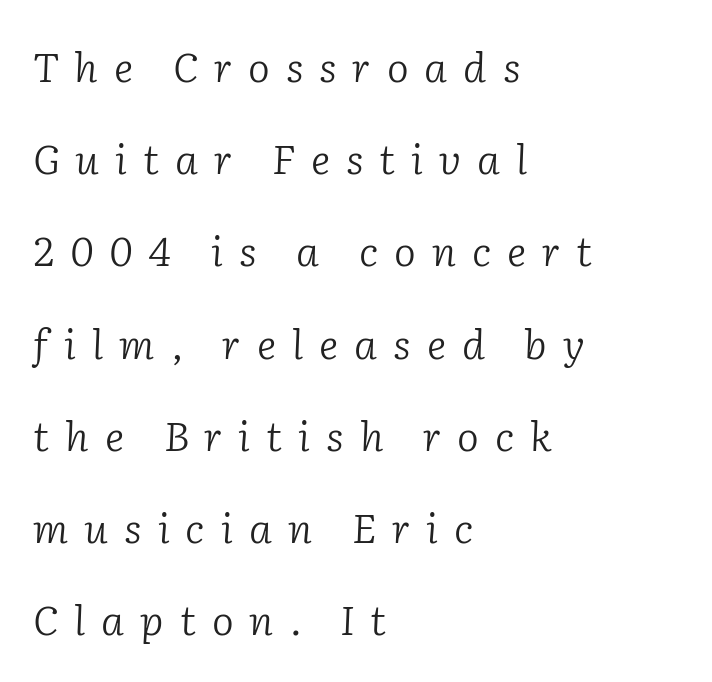
{"serif": "yes", "italic": "yes", "lean": "right", "slant_degrees": 2, "bold": "no", "weight": "light", "width": "normal", "stroke_contrast": "low", "x_height": "medium", "monospaced": "no", "underline": "no", "align": "left", "line_spacing": "loose", "line_spacing_ratio": 2.25, "letter_spacing": "wide", "letter_spacing_em": 0.39, "glyph_px": 41}
